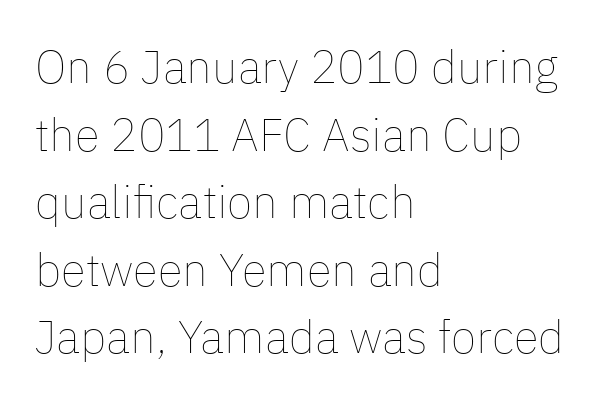
{"italic": "no", "bold": "no", "weight": "thin", "width": "normal", "stroke_contrast": "low", "x_height": "medium", "monospaced": "no", "underline": "no", "align": "left", "line_spacing": "normal", "line_spacing_ratio": 1.47, "letter_spacing": "normal", "letter_spacing_em": 0.0, "glyph_px": 46}
